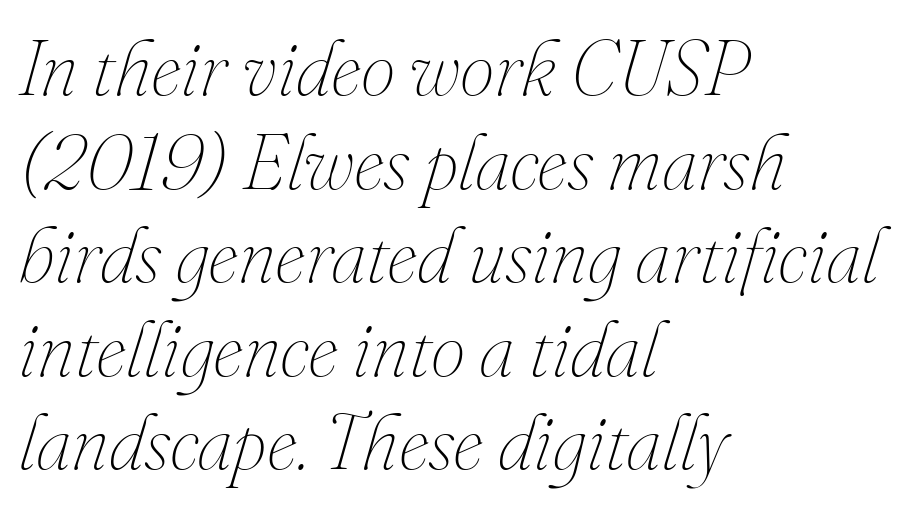
Where is the straight margin? On the left. Emphasis-style slanted type is in use. The rendering uses natural spacing where letterforms have individual widths. No chunkiness to these letters — they're not bold.
